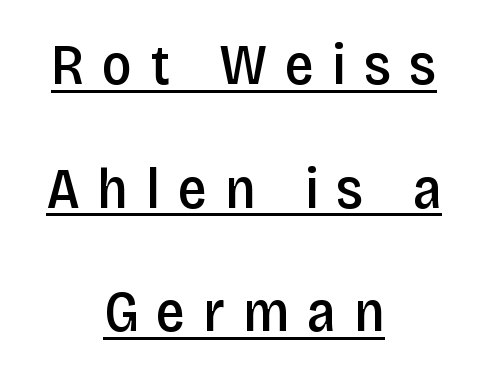
{"serif": "no", "italic": "no", "bold": "semi", "weight": "semibold", "width": "condensed", "stroke_contrast": "low", "x_height": "large", "monospaced": "no", "underline": "yes", "align": "center", "line_spacing": "loose", "line_spacing_ratio": 2.13, "letter_spacing": "wide", "letter_spacing_em": 0.31, "glyph_px": 58}
